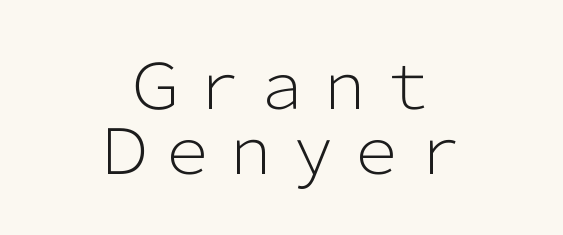
{"serif": "no", "italic": "no", "bold": "no", "weight": "light", "width": "normal", "stroke_contrast": "low", "x_height": "medium", "monospaced": "no", "underline": "no", "align": "center", "line_spacing": "tight", "line_spacing_ratio": 1.03, "letter_spacing": "normal", "letter_spacing_em": 0.0, "glyph_px": 63}
